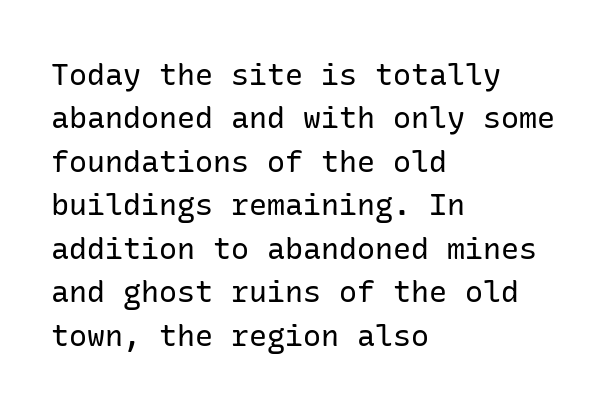
{"serif": "no", "italic": "no", "bold": "no", "weight": "regular", "width": "normal", "stroke_contrast": "low", "x_height": "medium", "underline": "no", "align": "left", "line_spacing": "normal", "line_spacing_ratio": 1.45, "letter_spacing": "normal", "letter_spacing_em": 0.0, "glyph_px": 30}
